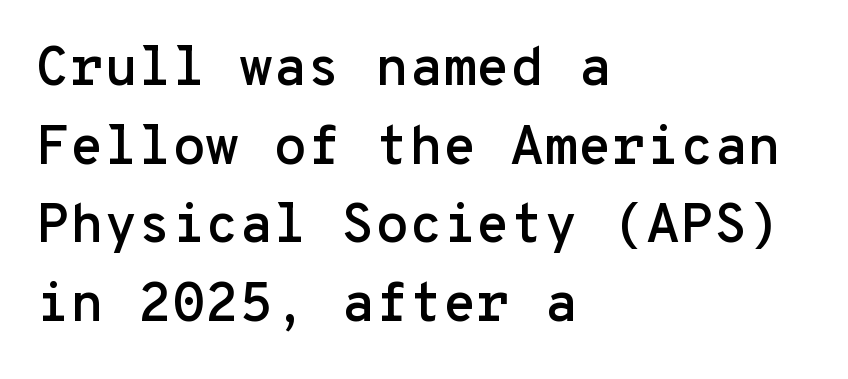
The image shows 55 px sans-serif type, upright, monospaced; set left-aligned, normal line spacing (1.43x), normal letter spacing, not underlined; low stroke contrast and a medium x-height.
